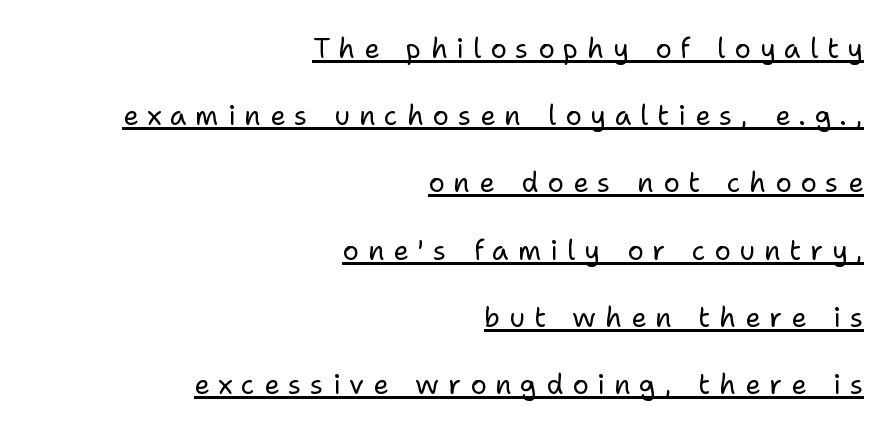
Q: Is the text bold? A: No.
Q: Is the text italic (slanted)? A: No, it is upright.
Q: Is the text underlined? A: Yes.
Q: How is the paragraph aligned? A: Right-aligned.
Q: Is the spacing between letters normal or unusually wide? A: Unusually wide.
Q: Is the spacing between lines tight, normal or loose? A: Loose.
